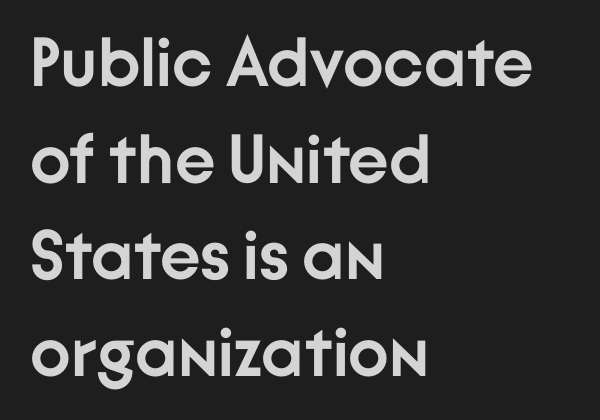
{"serif": "no", "italic": "no", "bold": "yes", "weight": "semibold", "width": "normal", "stroke_contrast": "low", "x_height": "medium", "monospaced": "no", "underline": "no", "align": "left", "line_spacing": "normal", "line_spacing_ratio": 1.4, "letter_spacing": "normal", "letter_spacing_em": 0.0, "glyph_px": 69}
